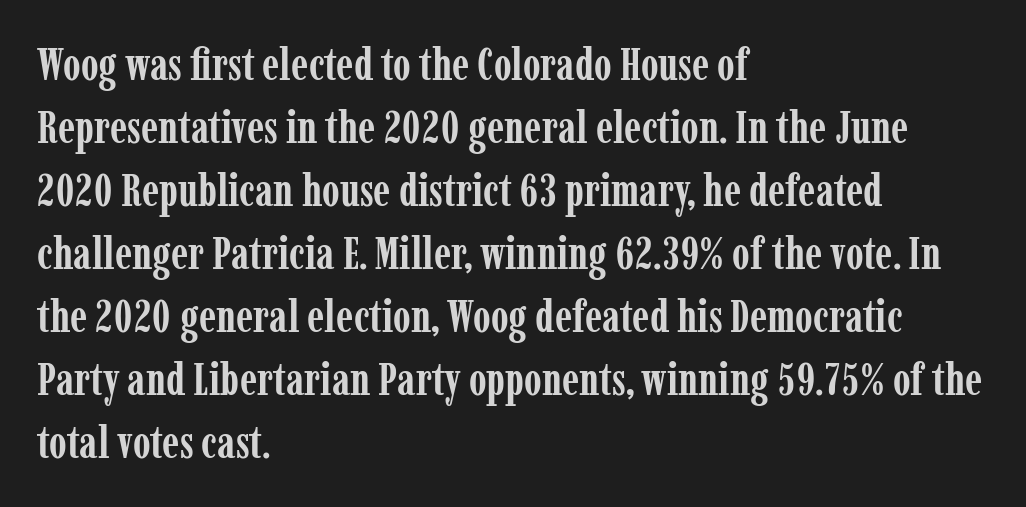
Q: Is the text bold? A: Yes.
Q: Is the text italic (slanted)? A: No, it is upright.
Q: Is the typeface a serif or a sans-serif typeface? A: Serif.
Q: Is the text underlined? A: No.
Q: How is the paragraph aligned? A: Left-aligned.
Q: Is the spacing between letters normal or unusually wide? A: Normal.
Q: Is the spacing between lines tight, normal or loose? A: Normal.
Q: Width (condensed, normal, or wide)? A: Condensed.
Q: Stroke contrast? A: Low.
Q: x-height? A: Medium.
Q: Monospaced? A: No.
